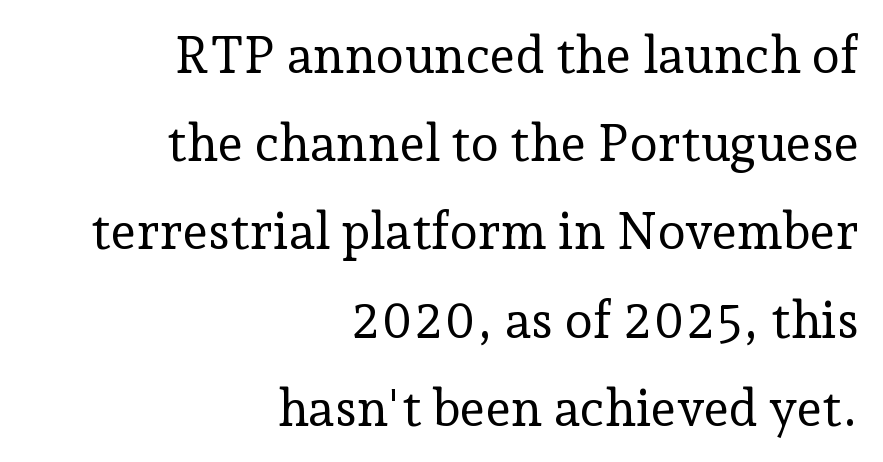
{"serif": "yes", "italic": "no", "bold": "no", "weight": "regular", "width": "normal", "stroke_contrast": "low", "x_height": "medium", "monospaced": "no", "underline": "no", "align": "right", "line_spacing_ratio": 1.73, "letter_spacing": "normal", "letter_spacing_em": 0.0, "glyph_px": 51}
